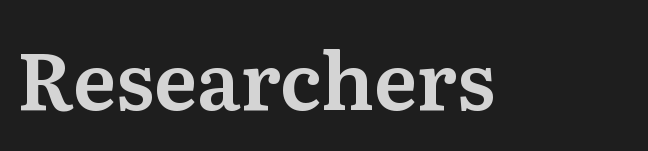
Q: Is the text italic (slanted)? A: No, it is upright.
Q: Is the typeface a serif or a sans-serif typeface? A: Serif.
Q: Is the text underlined? A: No.
Q: Is the spacing between letters normal or unusually wide? A: Normal.
Q: Width (condensed, normal, or wide)? A: Normal.
Q: Stroke contrast? A: Medium.
Q: x-height? A: Medium.
Q: Monospaced? A: No.
